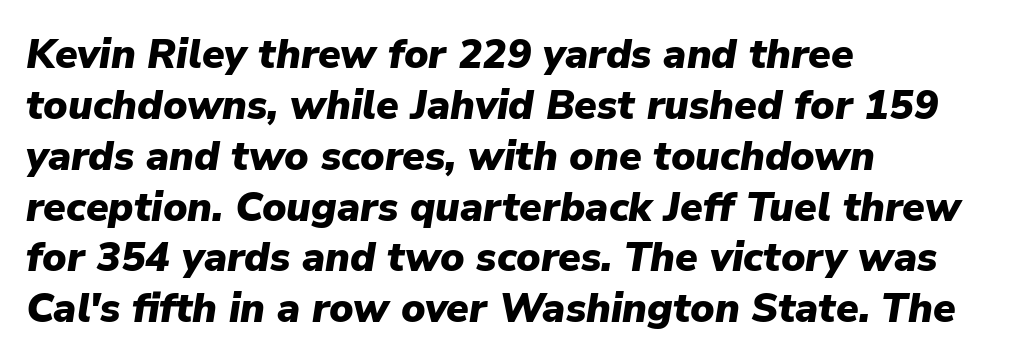
Q: Is the text bold? A: Yes.
Q: Is the text italic (slanted)? A: Yes, it leans right by about 9 degrees.
Q: Is the text underlined? A: No.
Q: How is the paragraph aligned? A: Left-aligned.
Q: Is the spacing between letters normal or unusually wide? A: Normal.
Q: Width (condensed, normal, or wide)? A: Normal.
Q: Stroke contrast? A: Low.
Q: x-height? A: Medium.
Q: Monospaced? A: No.
